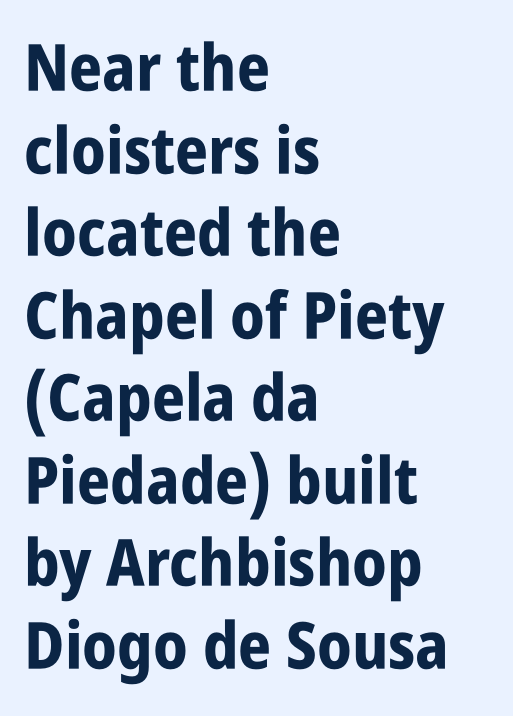
Q: Is the text bold? A: Yes.
Q: Is the text italic (slanted)? A: No, it is upright.
Q: Is the typeface a serif or a sans-serif typeface? A: Sans-serif.
Q: Is the text underlined? A: No.
Q: How is the paragraph aligned? A: Left-aligned.
Q: Is the spacing between letters normal or unusually wide? A: Normal.
Q: Is the spacing between lines tight, normal or loose? A: Normal.
Q: Width (condensed, normal, or wide)? A: Condensed.
Q: Stroke contrast? A: Low.
Q: x-height? A: Large.
Q: Monospaced? A: No.
